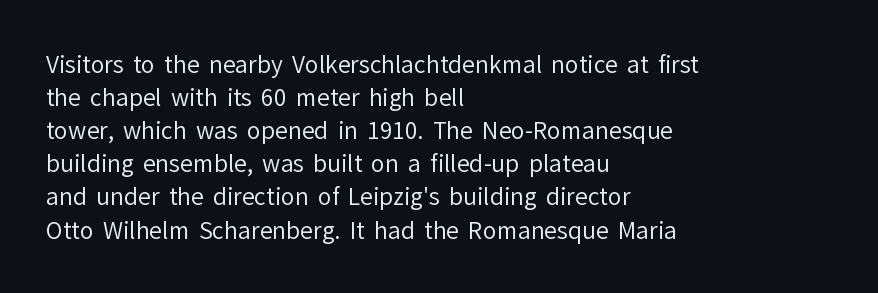
{"italic": "no", "bold": "no", "underline": "no", "align": "left", "line_spacing": "normal", "line_spacing_ratio": 1.44, "letter_spacing": "normal", "letter_spacing_em": 0.0, "glyph_px": 23}
